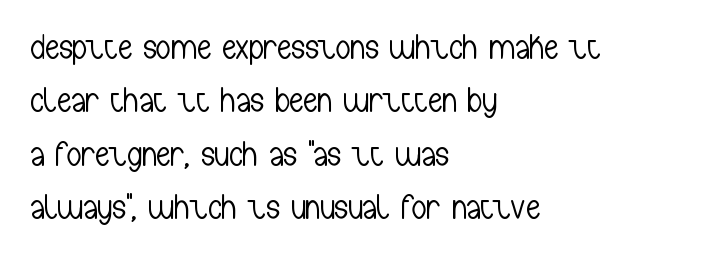
The typeface has the unassuming heft of standard copy or less. Varying glyph widths throughout — classic text-font behaviour. The axis of the letterforms is exactly vertical. A typesetter would call this leading conventional body-copy spacing. The lines are quadded left. Just letters on the line, the space beneath them empty.
